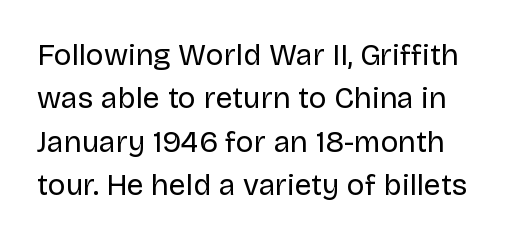
{"serif": "no", "italic": "no", "bold": "no", "weight": "regular", "width": "normal", "stroke_contrast": "low", "x_height": "large", "monospaced": "no", "underline": "no", "line_spacing": "normal", "line_spacing_ratio": 1.45, "letter_spacing": "normal", "letter_spacing_em": 0.0, "glyph_px": 30}
